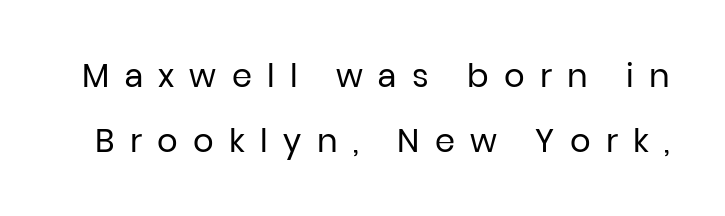
Q: Is the text bold? A: No.
Q: Is the text italic (slanted)? A: No, it is upright.
Q: Is the typeface a serif or a sans-serif typeface? A: Sans-serif.
Q: Is the text underlined? A: No.
Q: Is the spacing between letters normal or unusually wide? A: Unusually wide.
Q: Is the spacing between lines tight, normal or loose? A: Loose.
Q: Width (condensed, normal, or wide)? A: Normal.
Q: Stroke contrast? A: Low.
Q: x-height? A: Medium.
Q: Monospaced? A: No.
